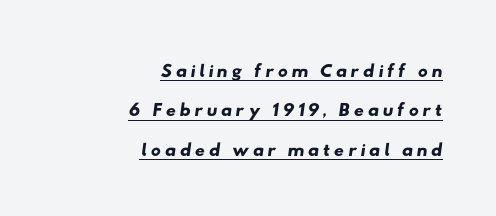
{"serif": "no", "width": "wide", "stroke_contrast": "low", "x_height": "small", "monospaced": "no", "underline": "yes", "align": "right", "line_spacing": "normal", "line_spacing_ratio": 1.41, "glyph_px": 28}
